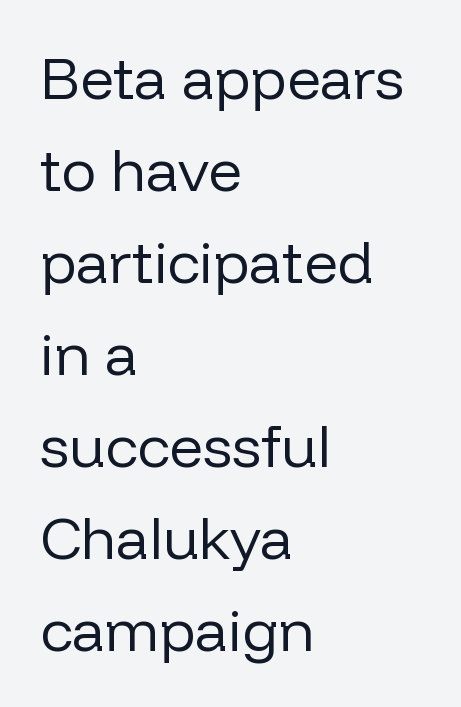
Lines of text with bare space underneath. When letters stand straight like this, we call the style roman or upright. How are the letters spaced? Ordinarily, with no added tracking. Weight: regular or lighter. Interline gaps are of average width in this sample.
